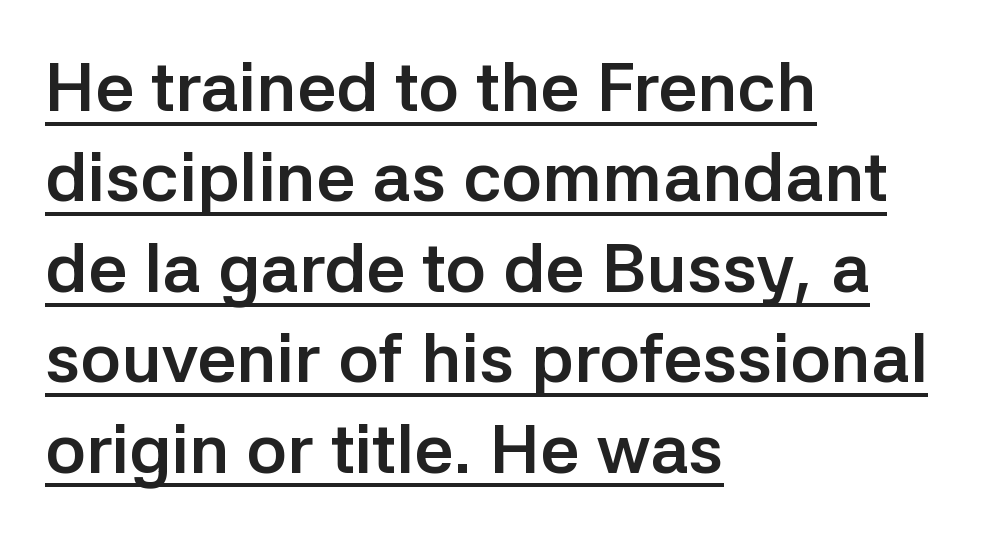
Q: Is the text bold? A: Yes.
Q: Is the text italic (slanted)? A: No, it is upright.
Q: Is the typeface a serif or a sans-serif typeface? A: Sans-serif.
Q: Is the text underlined? A: Yes.
Q: How is the paragraph aligned? A: Left-aligned.
Q: Is the spacing between letters normal or unusually wide? A: Normal.
Q: Is the spacing between lines tight, normal or loose? A: Normal.
Q: Width (condensed, normal, or wide)? A: Normal.
Q: Stroke contrast? A: Low.
Q: x-height? A: Medium.
Q: Monospaced? A: No.
